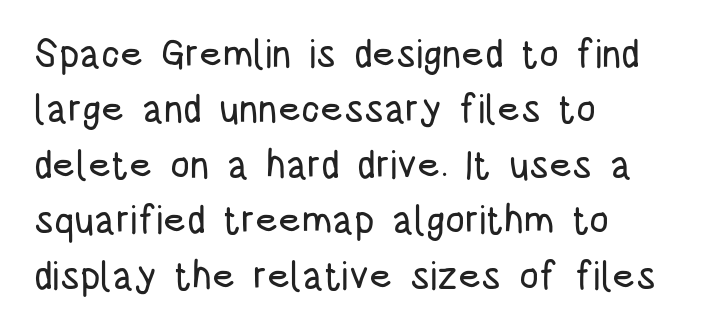
{"serif": "no", "italic": "no", "width": "condensed", "stroke_contrast": "low", "x_height": "large", "monospaced": "no", "underline": "no", "align": "left", "line_spacing": "normal", "line_spacing_ratio": 1.42, "letter_spacing": "normal", "letter_spacing_em": 0.0, "glyph_px": 39}
